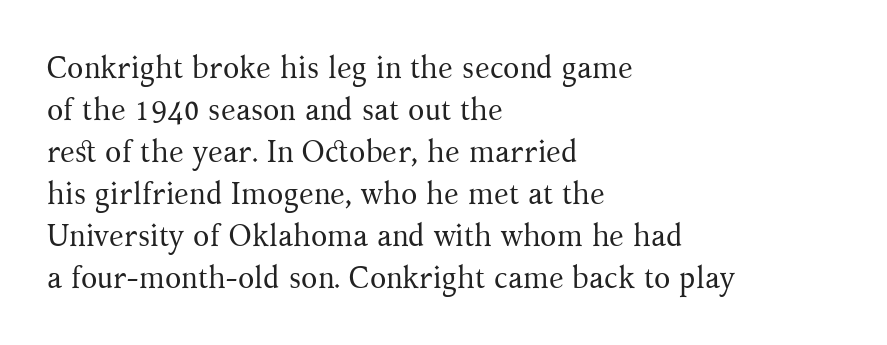
{"serif": "yes", "italic": "no", "bold": "no", "weight": "regular", "width": "normal", "stroke_contrast": "medium", "x_height": "medium", "monospaced": "no", "underline": "no", "align": "left", "line_spacing": "normal", "line_spacing_ratio": 1.4, "letter_spacing": "normal", "letter_spacing_em": 0.0, "glyph_px": 30}
